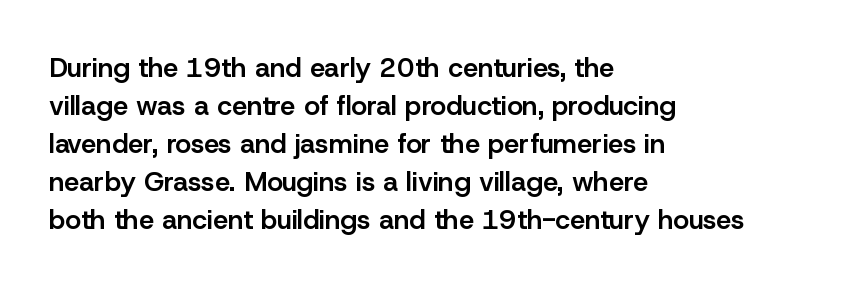
{"italic": "no", "bold": "semi", "underline": "no", "align": "left", "line_spacing": "normal", "line_spacing_ratio": 1.41, "letter_spacing": "normal", "letter_spacing_em": 0.0, "glyph_px": 27}
